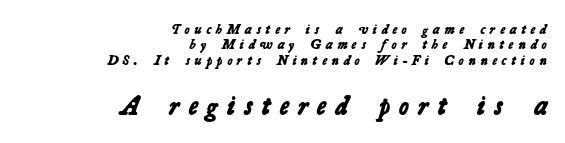
{"bold": "yes", "underline": "no", "align": "right", "line_spacing": "tight", "line_spacing_ratio": 1.1, "letter_spacing": "wide", "letter_spacing_em": 0.34, "larger_block": "second", "size_ratio": 1.93, "glyph_px": 27}
